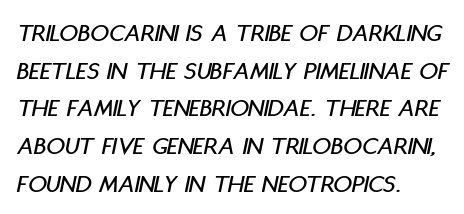
The image shows 26 px text type, italic (leaning right); set left-aligned, normal line spacing (1.45x), normal letter spacing, not underlined.
